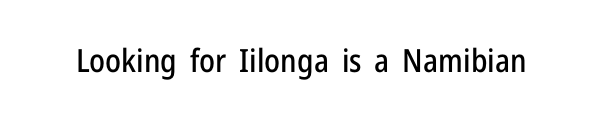
Q: Is the text italic (slanted)? A: No, it is upright.
Q: Is the typeface a serif or a sans-serif typeface? A: Sans-serif.
Q: Is the text underlined? A: No.
Q: Is the spacing between letters normal or unusually wide? A: Normal.
Q: Width (condensed, normal, or wide)? A: Condensed.
Q: Stroke contrast? A: Low.
Q: x-height? A: Medium.
Q: Monospaced? A: No.
